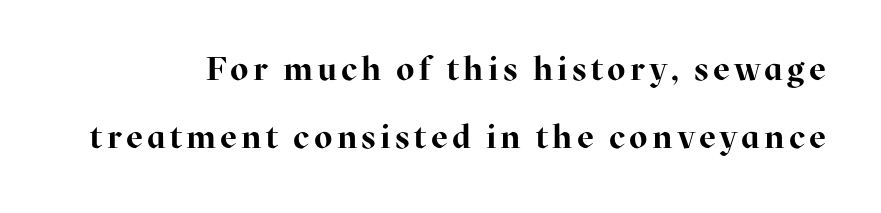
Underlining? Definitely not there. When letters stand straight like this, we call the style roman or upright. Thick stems and heavy bowls — unmistakably bold. Vertically, the passage feels expansive, rows floating well apart. The passage shown is typed in a proportional face where columns would drift.
